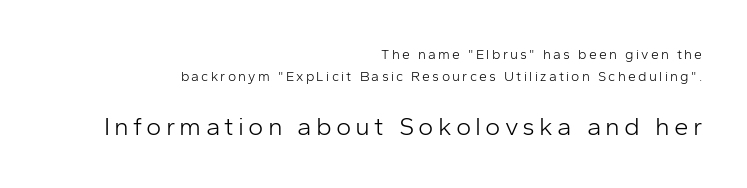
Notice how the passage keeps a crisp vertical edge on the right only. No italicization has been applied; the sample stays upright. Is the lower block the larger one? Yes — the lower block carries the bigger type. A clean baseline with only descenders dipping below it. Each new line begins a customary step beneath the previous one.
